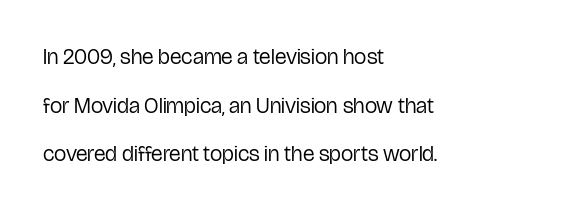
The image shows 22 px text type, upright; set left-aligned, loose line spacing (2.21x), normal letter spacing, not underlined.
